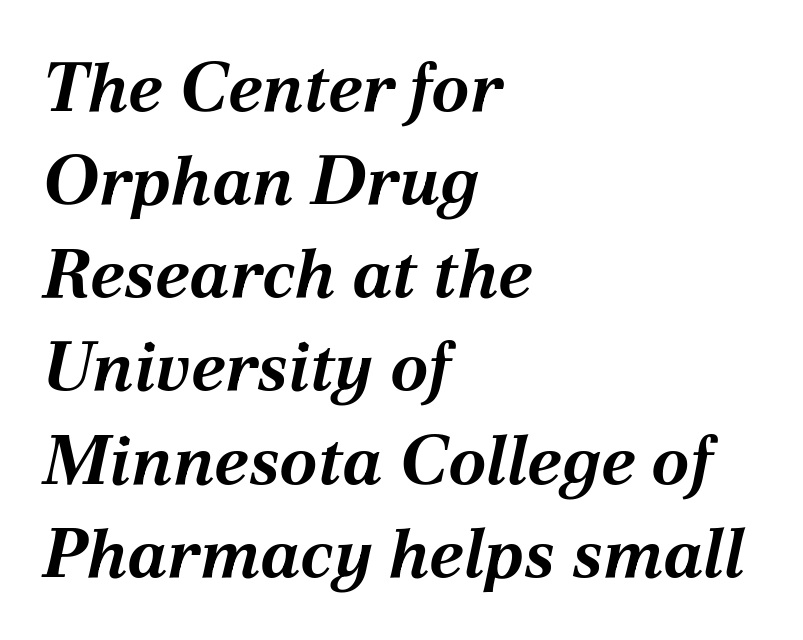
The image shows 69 px bold type, italic (leaning right); set left-aligned, normal line spacing (1.35x), normal letter spacing, not underlined; medium stroke contrast and a medium x-height.
